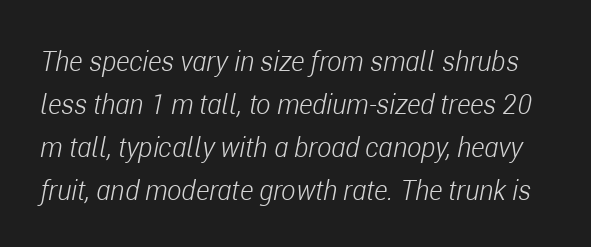
Q: Is the text bold? A: No.
Q: Is the text italic (slanted)? A: Yes, it leans right by about 11 degrees.
Q: Is the text underlined? A: No.
Q: Is the spacing between letters normal or unusually wide? A: Normal.
Q: Is the spacing between lines tight, normal or loose? A: Normal.
